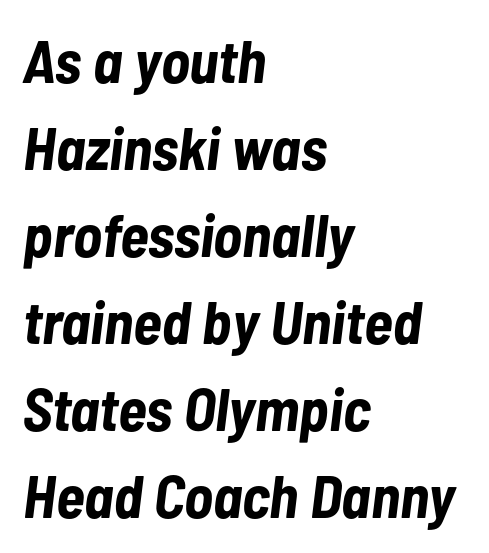
Q: Is the text bold? A: Yes.
Q: Is the text italic (slanted)? A: Yes, it leans right by about 7 degrees.
Q: Is the text underlined? A: No.
Q: How is the paragraph aligned? A: Left-aligned.
Q: Is the spacing between letters normal or unusually wide? A: Normal.
Q: Is the spacing between lines tight, normal or loose? A: Normal.
Q: Width (condensed, normal, or wide)? A: Condensed.
Q: Stroke contrast? A: Low.
Q: x-height? A: Medium.
Q: Monospaced? A: No.
